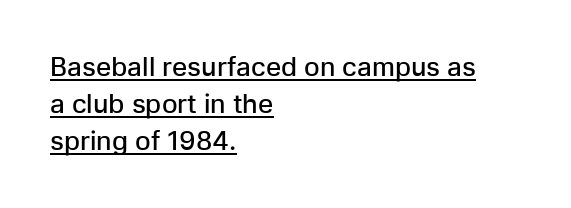
The image shows 26 px text type, upright; set left-aligned, normal line spacing (1.43x), normal letter spacing, underlined.
